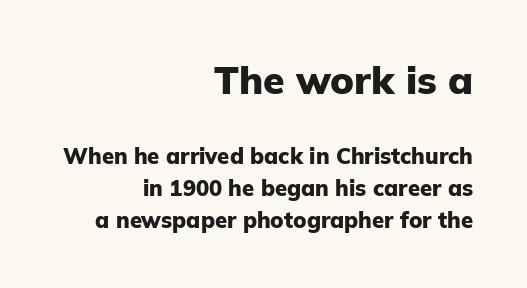
{"serif": "no", "italic": "no", "bold": "yes", "weight": "heavy", "width": "normal", "stroke_contrast": "low", "x_height": "medium", "monospaced": "no", "underline": "no", "align": "right", "line_spacing": "normal", "line_spacing_ratio": 1.44, "letter_spacing": "normal", "letter_spacing_em": 0.0, "larger_block": "first", "size_ratio": 1.77, "glyph_px": 39}
